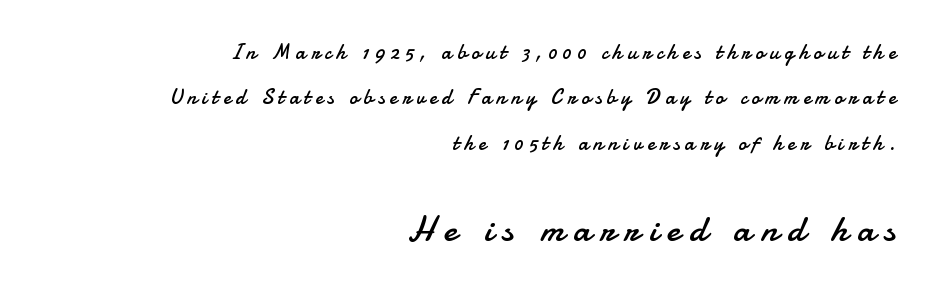
{"serif": "no", "bold": "no", "weight": "regular", "width": "normal", "stroke_contrast": "low", "x_height": "small", "monospaced": "no", "underline": "no", "align": "right", "line_spacing": "loose", "line_spacing_ratio": 2.16, "letter_spacing": "wide", "letter_spacing_em": 0.25, "larger_block": "second", "size_ratio": 1.76, "glyph_px": 37}
